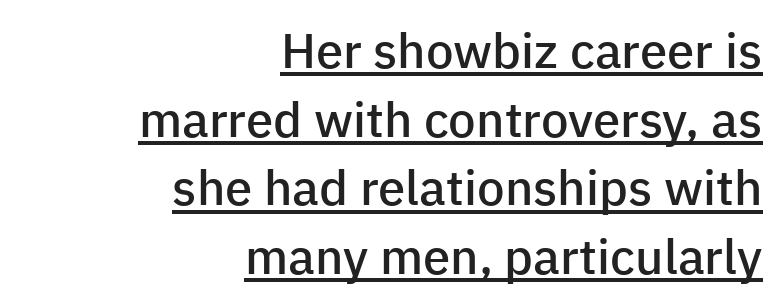
Q: Is the text bold? A: Semi-bold.
Q: Is the text italic (slanted)? A: No, it is upright.
Q: Is the typeface a serif or a sans-serif typeface? A: Sans-serif.
Q: Is the text underlined? A: Yes.
Q: How is the paragraph aligned? A: Right-aligned.
Q: Is the spacing between letters normal or unusually wide? A: Normal.
Q: Is the spacing between lines tight, normal or loose? A: Normal.
Q: Width (condensed, normal, or wide)? A: Normal.
Q: Stroke contrast? A: Low.
Q: x-height? A: Medium.
Q: Monospaced? A: No.
